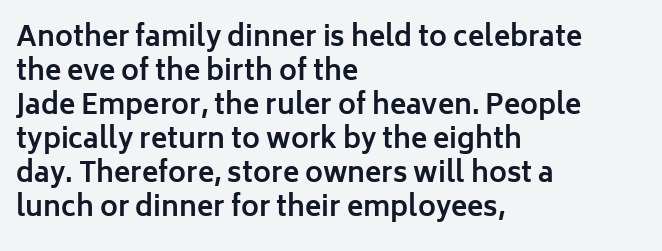
Q: Is the text bold? A: Yes.
Q: Is the text italic (slanted)? A: No, it is upright.
Q: Is the text underlined? A: No.
Q: How is the paragraph aligned? A: Left-aligned.
Q: Is the spacing between letters normal or unusually wide? A: Normal.
Q: Is the spacing between lines tight, normal or loose? A: Normal.
